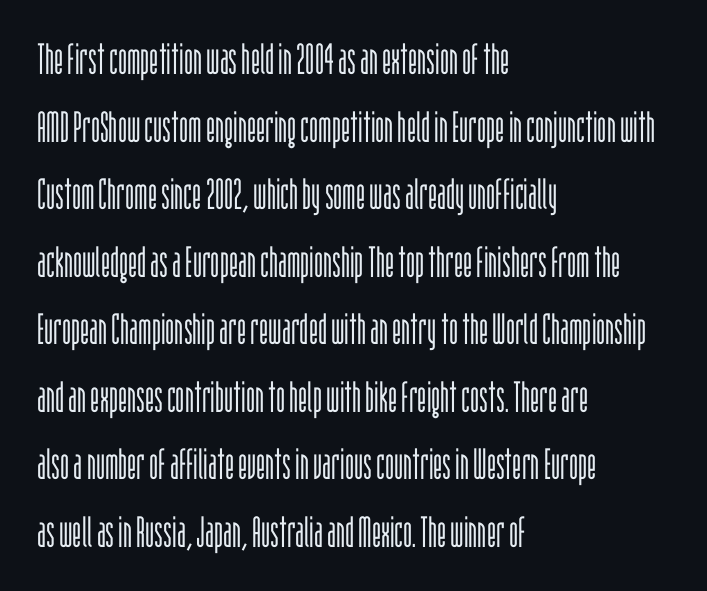
Unlike a traditional serif, this face leaves its strokes unadorned. Normally led — the rows are evenly, conventionally spaced. Unmarked baselines from the first word to the last. The letters stand straight up with perfectly vertical stems. The tracking reads as untouched default to a designer's eye.
